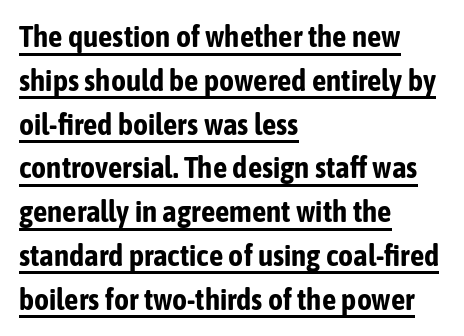
{"serif": "no", "italic": "no", "bold": "yes", "weight": "bold", "width": "condensed", "stroke_contrast": "low", "x_height": "medium", "monospaced": "no", "underline": "yes", "align": "left", "line_spacing": "normal", "line_spacing_ratio": 1.51, "letter_spacing": "normal", "letter_spacing_em": 0.0, "glyph_px": 29}
